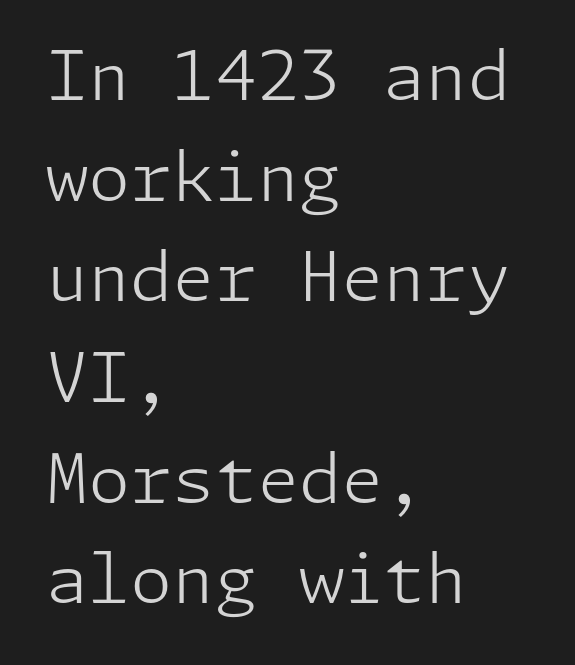
{"serif": "no", "italic": "no", "bold": "no", "weight": "light", "width": "normal", "stroke_contrast": "low", "x_height": "medium", "underline": "no", "align": "left", "line_spacing": "normal", "line_spacing_ratio": 1.48, "letter_spacing": "normal", "letter_spacing_em": 0.0, "glyph_px": 68}
